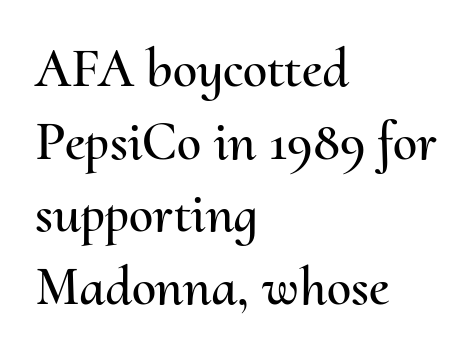
The image shows 55 px text type, upright; set left-aligned, normal line spacing (1.32x), normal letter spacing, not underlined; medium stroke contrast and a small x-height.
